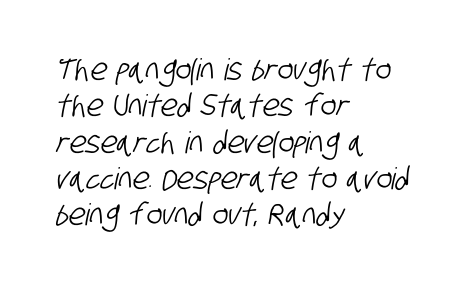
Descenders are the only things crossing below the line. Do the characters align in a grid? No, the font is proportional. Horizontal alignment here is leftward, the default for most running prose. These lines keep a tight, regular rhythm from letter to letter. Serif or sans? Sans — the stroke terminals are bare.
